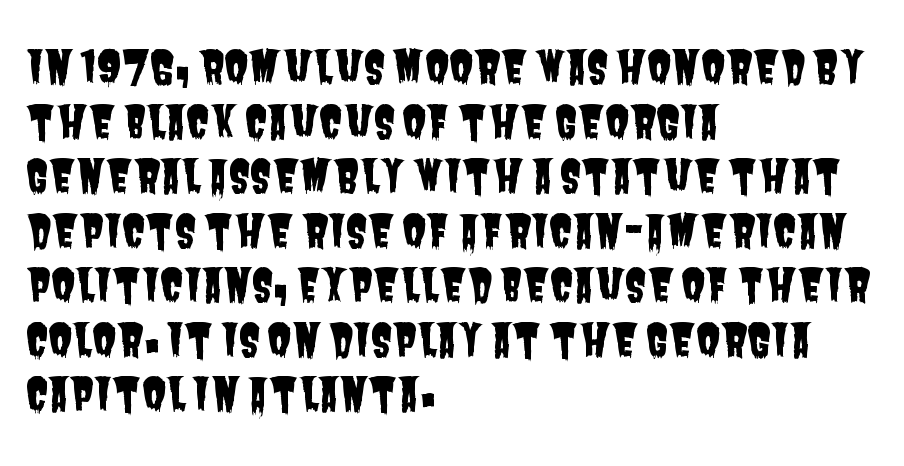
Compared with a centered layout, this one pins lines to the left instead. Descenders hang freely into open space. Serif or sans? Sans — the stroke terminals are bare. This sample uses plain, unmodified letter spacing. Is this a fixed-width face? No — the glyphs have proportional, varying widths.
